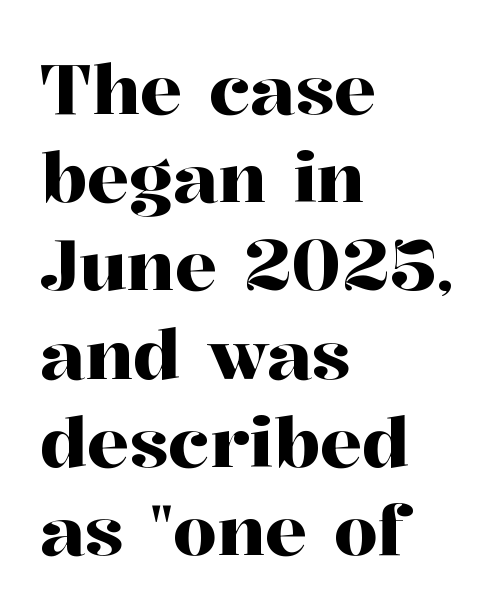
Normally led — the rows are evenly, conventionally spaced. The rendering keeps characters at their native spacing. A classic flush-left, rag-right setting is used for this passage. These lines are rendered in a variable-pitch font. The string is rendered with underlining switched off. The lettering holds an erect, upright posture throughout.
